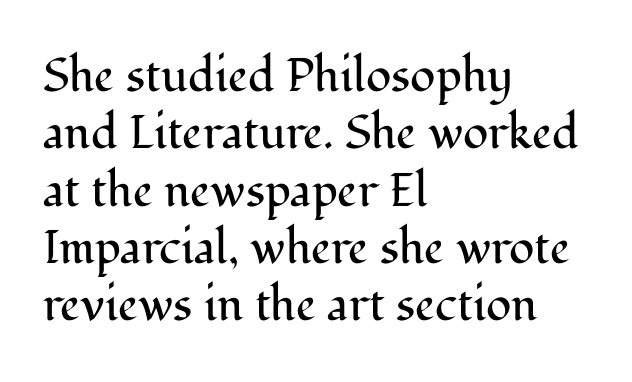
Q: Is the text bold? A: No.
Q: Is the text italic (slanted)? A: No, it is upright.
Q: Is the typeface a serif or a sans-serif typeface? A: Serif.
Q: Is the text underlined? A: No.
Q: How is the paragraph aligned? A: Left-aligned.
Q: Is the spacing between letters normal or unusually wide? A: Normal.
Q: Width (condensed, normal, or wide)? A: Normal.
Q: Stroke contrast? A: Medium.
Q: x-height? A: Medium.
Q: Monospaced? A: No.
